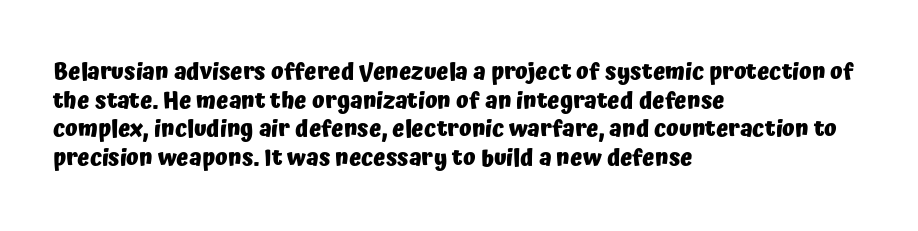
Q: Is the text bold? A: Yes.
Q: Is the text italic (slanted)? A: No, it is upright.
Q: Is the text underlined? A: No.
Q: How is the paragraph aligned? A: Left-aligned.
Q: Is the spacing between letters normal or unusually wide? A: Normal.
Q: Is the spacing between lines tight, normal or loose? A: Normal.
